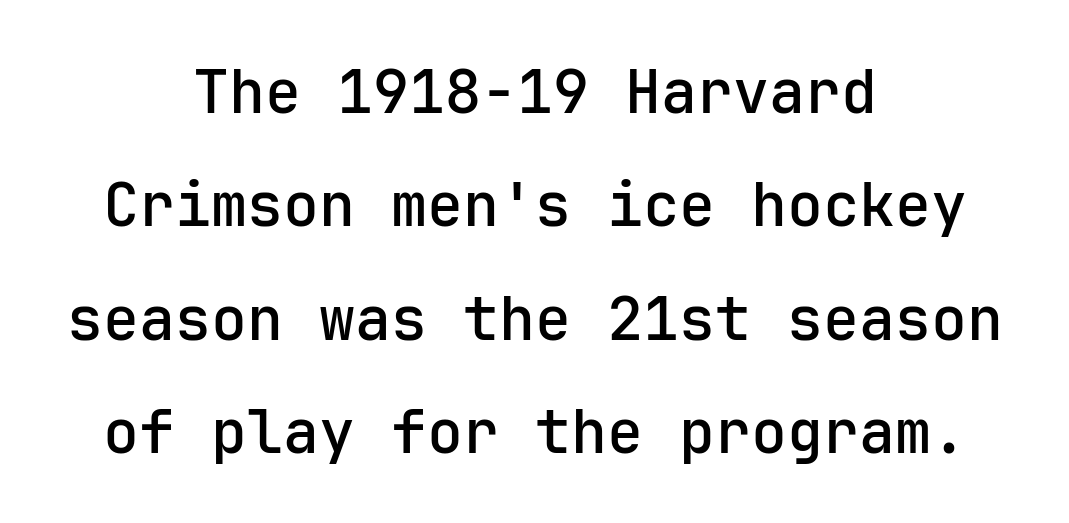
Q: Is the text italic (slanted)? A: No, it is upright.
Q: Is the typeface a serif or a sans-serif typeface? A: Sans-serif.
Q: Is the text underlined? A: No.
Q: How is the paragraph aligned? A: Centered.
Q: Is the spacing between letters normal or unusually wide? A: Normal.
Q: Width (condensed, normal, or wide)? A: Normal.
Q: Stroke contrast? A: Low.
Q: x-height? A: Medium.
Q: Monospaced? A: Yes.
